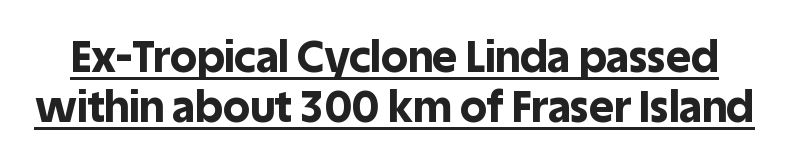
Q: Is the text bold? A: Yes.
Q: Is the text italic (slanted)? A: No, it is upright.
Q: Is the typeface a serif or a sans-serif typeface? A: Sans-serif.
Q: Is the text underlined? A: Yes.
Q: Is the spacing between letters normal or unusually wide? A: Normal.
Q: Width (condensed, normal, or wide)? A: Normal.
Q: x-height? A: Large.
Q: Monospaced? A: No.
